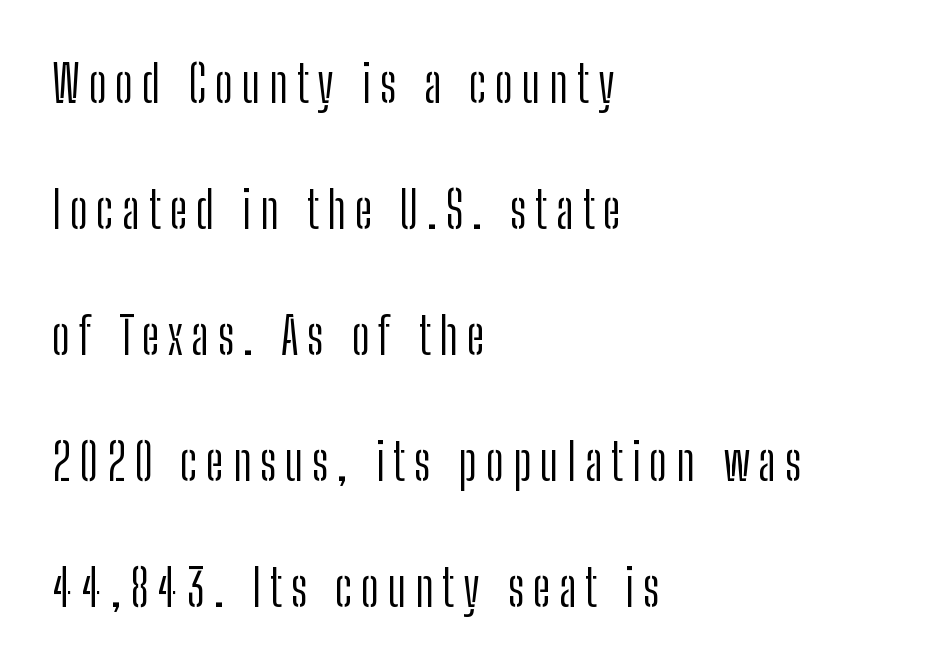
Q: Is the text bold? A: No.
Q: Is the text italic (slanted)? A: No, it is upright.
Q: Is the typeface a serif or a sans-serif typeface? A: Sans-serif.
Q: Is the text underlined? A: No.
Q: How is the paragraph aligned? A: Left-aligned.
Q: Is the spacing between lines tight, normal or loose? A: Loose.
Q: Width (condensed, normal, or wide)? A: Condensed.
Q: Stroke contrast? A: Low.
Q: x-height? A: Medium.
Q: Monospaced? A: No.
